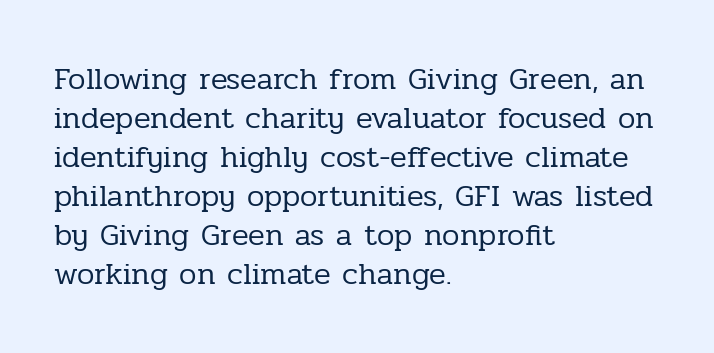
Rule under the text: the space is simply empty. Short note: letters normally spaced. The typeface has the unassuming heft of standard copy or less. Note the varied advance widths — an 'i' is clearly narrower than an 'm'. Is there much room between lines? A standard amount, neither cramped nor airy. Horizontally, the lines are justified to the leading edge only.
